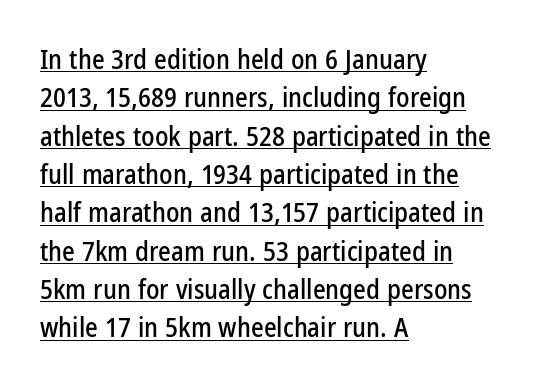
Q: Is the text italic (slanted)? A: No, it is upright.
Q: Is the text underlined? A: Yes.
Q: How is the paragraph aligned? A: Left-aligned.
Q: Is the spacing between letters normal or unusually wide? A: Normal.
Q: Is the spacing between lines tight, normal or loose? A: Normal.
